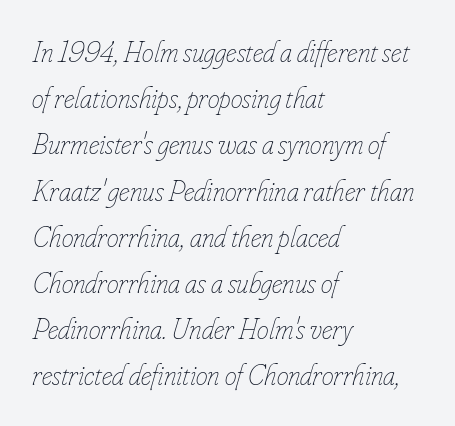
The image shows 30 px thin, condensed type, italic (leaning right); set left-aligned, normal line spacing (1.54x), normal letter spacing, not underlined; low stroke contrast and a small x-height.
